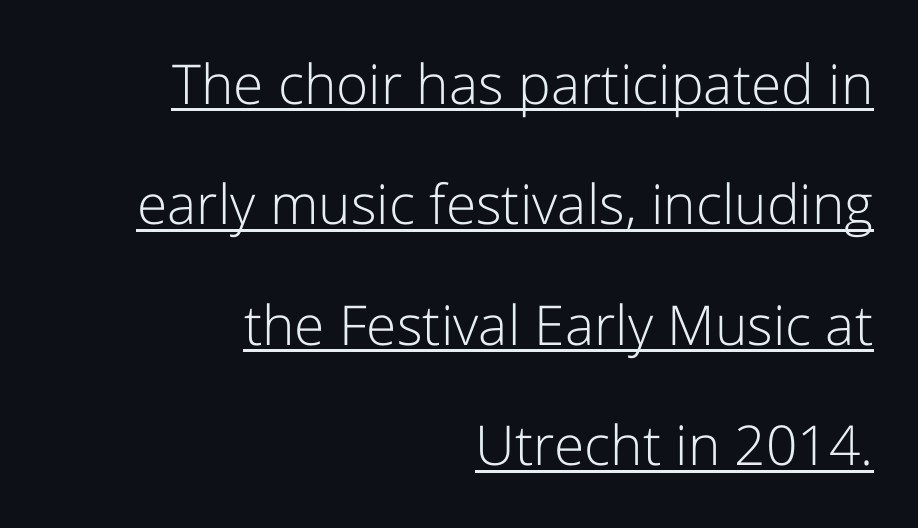
Q: Is the text bold? A: No.
Q: Is the text italic (slanted)? A: No, it is upright.
Q: Is the typeface a serif or a sans-serif typeface? A: Sans-serif.
Q: Is the text underlined? A: Yes.
Q: How is the paragraph aligned? A: Right-aligned.
Q: Is the spacing between letters normal or unusually wide? A: Normal.
Q: Is the spacing between lines tight, normal or loose? A: Loose.
Q: Width (condensed, normal, or wide)? A: Normal.
Q: Stroke contrast? A: Low.
Q: x-height? A: Medium.
Q: Monospaced? A: No.
